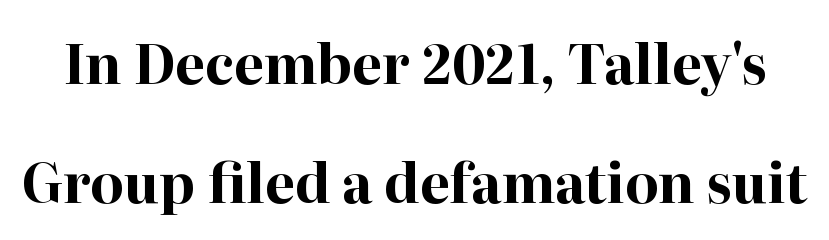
The characters display serif detailing at their extremities. Notice how the stems are strictly vertical — no italics here. The rendering uses natural spacing where letterforms have individual widths. Descenders are the only things crossing below the line. Thick stems and heavy bowls — unmistakably bold. Vertical spacing — loose.
